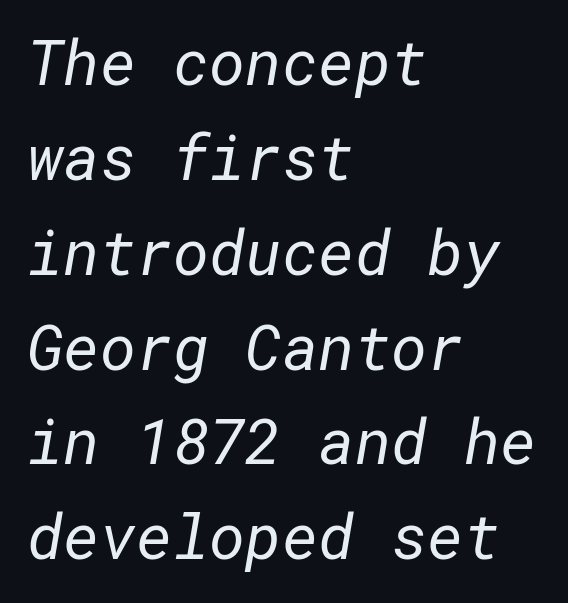
Q: Is the text bold? A: No.
Q: Is the typeface a serif or a sans-serif typeface? A: Sans-serif.
Q: Is the text underlined? A: No.
Q: How is the paragraph aligned? A: Left-aligned.
Q: Is the spacing between letters normal or unusually wide? A: Normal.
Q: Is the spacing between lines tight, normal or loose? A: Normal.
Q: Width (condensed, normal, or wide)? A: Normal.
Q: Stroke contrast? A: Low.
Q: x-height? A: Medium.
